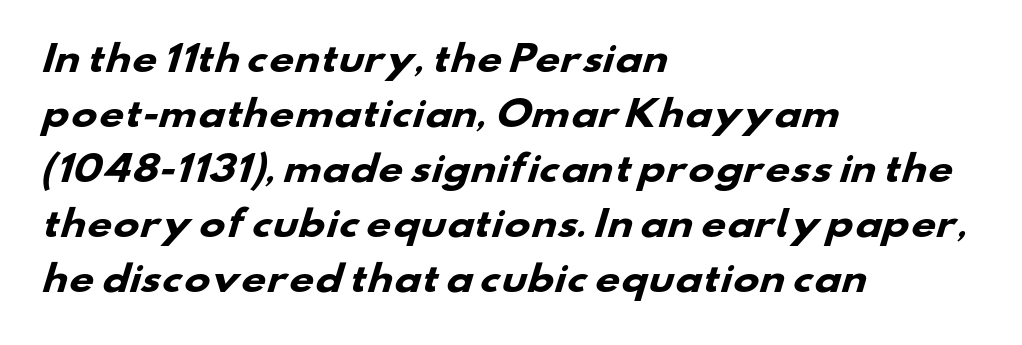
The image shows 35 px heavy, wide sans-serif type; set left-aligned, normal line spacing (1.57x), normal letter spacing, not underlined; low stroke contrast and a small x-height.
